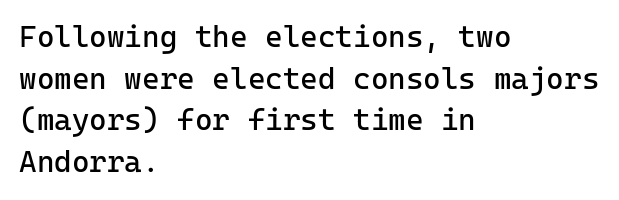
The image shows 30 px regular-weight sans-serif type, upright, monospaced; set left-aligned, normal line spacing (1.39x), normal letter spacing, not underlined; low stroke contrast and a medium x-height.
